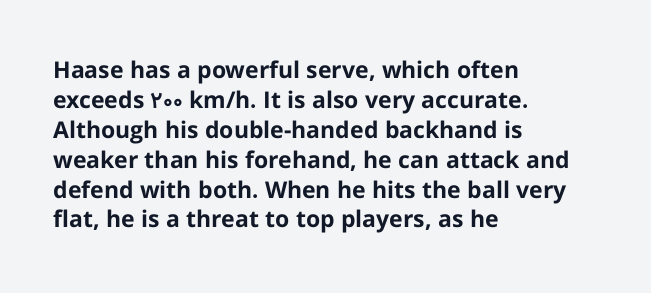
Q: Is the text bold? A: Yes.
Q: Is the text italic (slanted)? A: No, it is upright.
Q: Is the text underlined? A: No.
Q: How is the paragraph aligned? A: Left-aligned.
Q: Is the spacing between letters normal or unusually wide? A: Normal.
Q: Is the spacing between lines tight, normal or loose? A: Normal.
